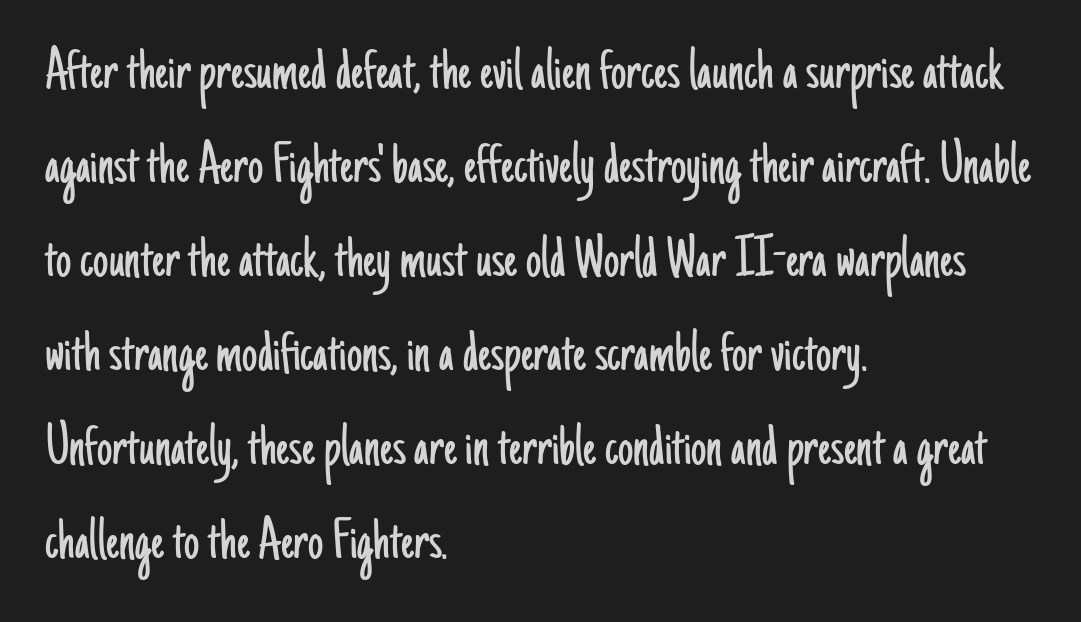
{"serif": "no", "italic": "no", "bold": "no", "weight": "light", "width": "condensed", "stroke_contrast": "low", "x_height": "small", "monospaced": "no", "underline": "no", "align": "left", "line_spacing": "normal", "line_spacing_ratio": 1.54, "letter_spacing": "normal", "letter_spacing_em": 0.0, "glyph_px": 61}
